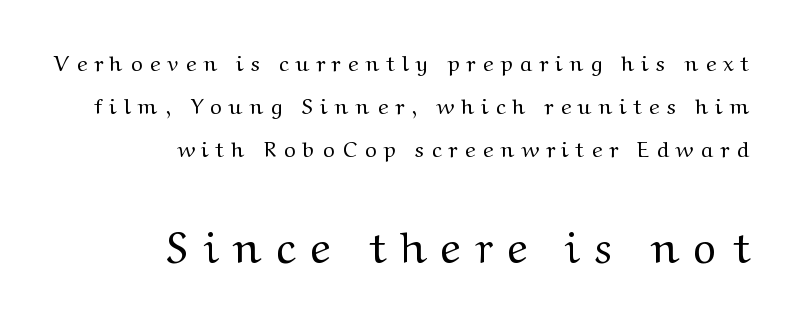
{"serif": "yes", "italic": "no", "bold": "no", "weight": "regular", "width": "normal", "stroke_contrast": "medium", "x_height": "medium", "monospaced": "no", "underline": "no", "align": "right", "line_spacing": "loose", "line_spacing_ratio": 1.96, "letter_spacing": "wide", "letter_spacing_em": 0.38, "larger_block": "second", "size_ratio": 2.0, "glyph_px": 44}
